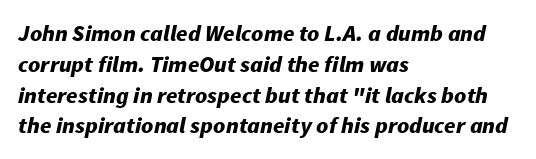
The image shows 23 px bold type, italic (leaning right); set left-aligned, normal line spacing (1.34x), normal letter spacing, not underlined.
